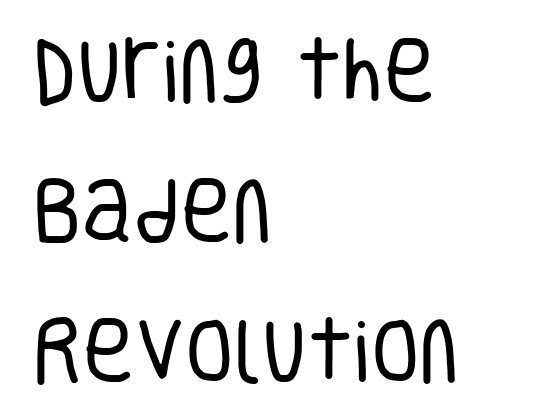
Q: Is the text bold? A: No.
Q: Is the text italic (slanted)? A: No, it is upright.
Q: Is the typeface a serif or a sans-serif typeface? A: Sans-serif.
Q: Is the text underlined? A: No.
Q: How is the paragraph aligned? A: Left-aligned.
Q: Is the spacing between letters normal or unusually wide? A: Normal.
Q: Is the spacing between lines tight, normal or loose? A: Loose.
Q: Width (condensed, normal, or wide)? A: Condensed.
Q: Stroke contrast? A: Low.
Q: x-height? A: Large.
Q: Monospaced? A: No.
